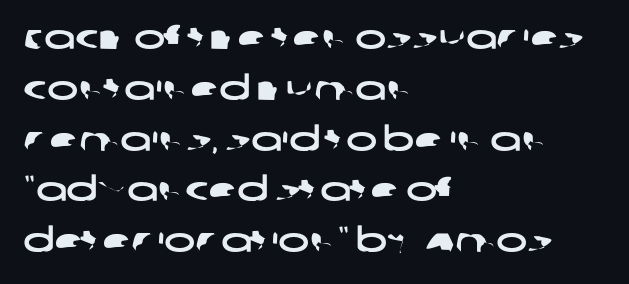
{"serif": "no", "width": "wide", "stroke_contrast": "low", "x_height": "large", "monospaced": "no", "underline": "no", "align": "left", "line_spacing": "normal", "line_spacing_ratio": 1.54, "letter_spacing": "normal", "letter_spacing_em": 0.0, "glyph_px": 33}
